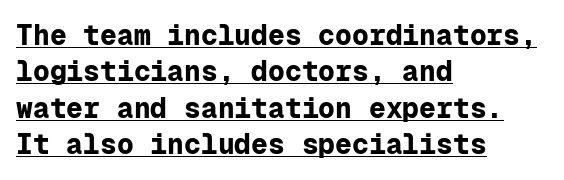
The image shows 28 px bold sans-serif type, upright, monospaced; set left-aligned, normal line spacing (1.3x), normal letter spacing, underlined; low stroke contrast and a medium x-height.
